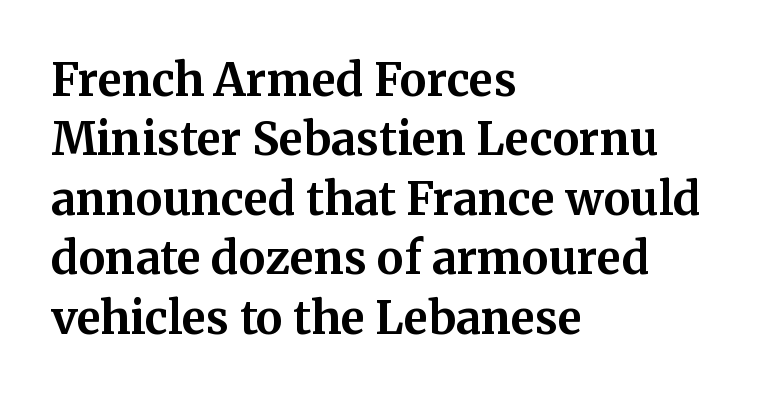
The image shows 45 px bold serif type, upright; set left-aligned, normal line spacing (1.32x), normal letter spacing, not underlined; medium stroke contrast and a medium x-height.
